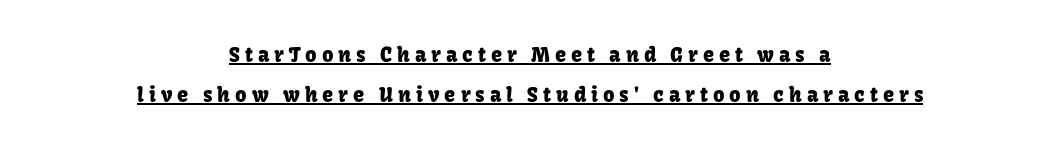
Q: Is the text italic (slanted)? A: No, it is upright.
Q: Is the text underlined? A: Yes.
Q: How is the paragraph aligned? A: Centered.
Q: Is the spacing between letters normal or unusually wide? A: Unusually wide.
Q: Is the spacing between lines tight, normal or loose? A: Loose.
